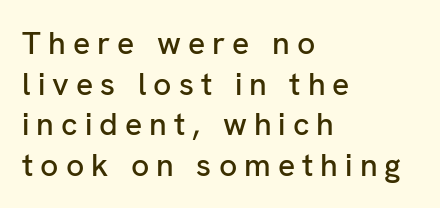
Every stem runs plumb, perpendicular to the baseline. Regarding leading, the lines here are spaced in the standard way. Spacing verdict: proportional, widths tailored to each character. The designer went with a sans here, leaving each stem footless. Does the copy run flush right? No — it runs flush left. A bare baseline throughout the passage.
